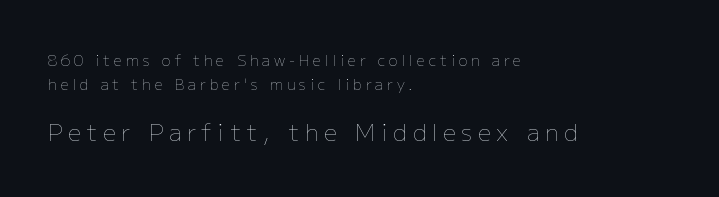
Q: Is the text bold? A: No.
Q: Is the text italic (slanted)? A: No, it is upright.
Q: Is the text underlined? A: No.
Q: How is the paragraph aligned? A: Left-aligned.
Q: Is the spacing between letters normal or unusually wide? A: Unusually wide.
Q: Is the spacing between lines tight, normal or loose? A: Normal.
Q: Which block of text is set in a larger size, the first (top) or the second (bottom)? A: The second (bottom) one.
